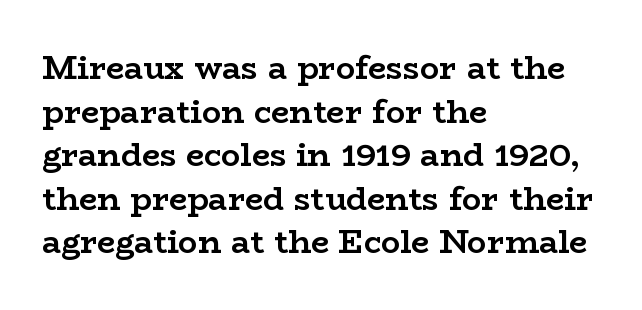
{"serif": "yes", "italic": "no", "bold": "yes", "weight": "semibold", "width": "wide", "stroke_contrast": "low", "x_height": "medium", "monospaced": "no", "underline": "no", "align": "left", "line_spacing": "normal", "line_spacing_ratio": 1.36, "letter_spacing": "normal", "letter_spacing_em": 0.0, "glyph_px": 32}
